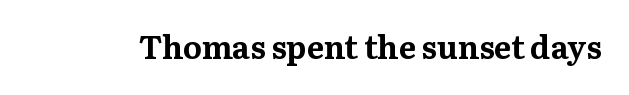
{"serif": "yes", "italic": "no", "bold": "yes", "weight": "bold", "width": "normal", "stroke_contrast": "medium", "x_height": "medium", "monospaced": "no", "underline": "no", "letter_spacing": "normal", "letter_spacing_em": 0.0, "glyph_px": 32}
